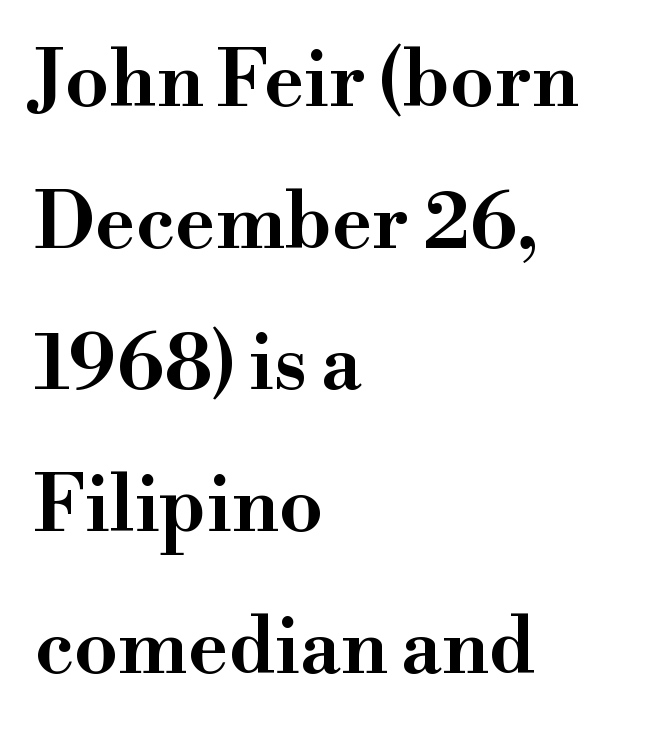
{"serif": "yes", "italic": "no", "width": "wide", "stroke_contrast": "high", "x_height": "small", "monospaced": "no", "underline": "no", "align": "left", "line_spacing_ratio": 1.84, "letter_spacing": "normal", "letter_spacing_em": 0.0, "glyph_px": 77}
